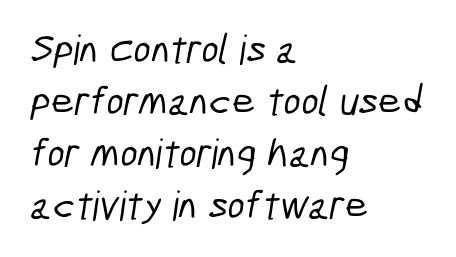
{"serif": "no", "width": "condensed", "stroke_contrast": "low", "x_height": "medium", "monospaced": "no", "underline": "no", "align": "left", "line_spacing": "normal", "line_spacing_ratio": 1.27, "letter_spacing": "normal", "letter_spacing_em": 0.0, "glyph_px": 41}
